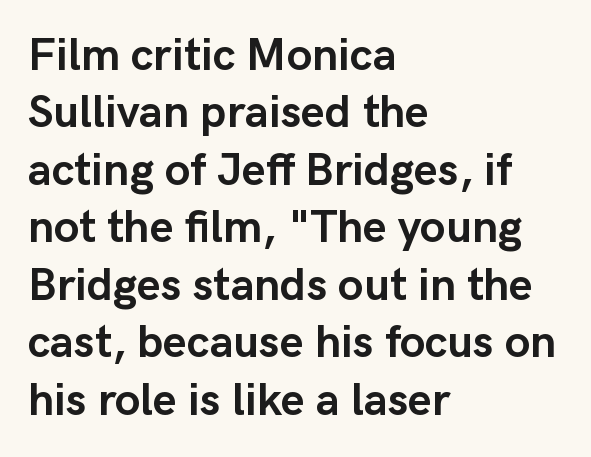
Short and long lines alike share a common starting point at left. Each letter keeps its own natural width here, so spacing adapts to shape. Nobody touched the tracking dial on this one. The designer left line spacing at the default. A full-strength bold gives these letters their thick strokes. Ascenders rise straight up at ninety degrees.
